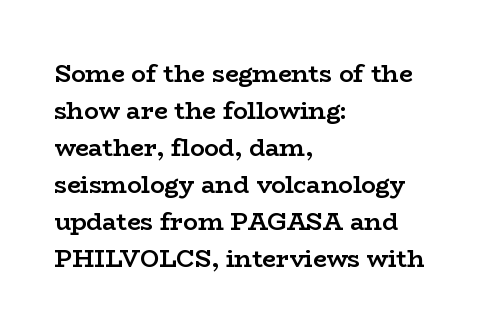
These lines sit exactly where default settings would place them. Descenders are the only things crossing below the line. As a designer I'd log this as weight 700, bold. Where is the straight margin? On the left. The axis of the letterforms is exactly vertical. No extra tracking has been applied to these lines.
